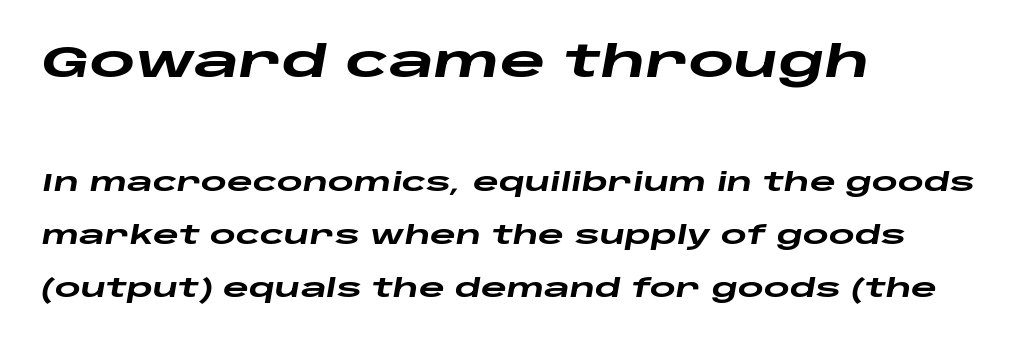
Q: Is the text bold? A: Yes.
Q: Is the text italic (slanted)? A: Yes, it leans right by about 10 degrees.
Q: Is the text underlined? A: No.
Q: How is the paragraph aligned? A: Left-aligned.
Q: Is the spacing between letters normal or unusually wide? A: Normal.
Q: Is the spacing between lines tight, normal or loose? A: Loose.
Q: Which block of text is set in a larger size, the first (top) or the second (bottom)? A: The first (top) one.
Q: Width (condensed, normal, or wide)? A: Wide.
Q: Stroke contrast? A: Low.
Q: x-height? A: Large.
Q: Monospaced? A: No.
